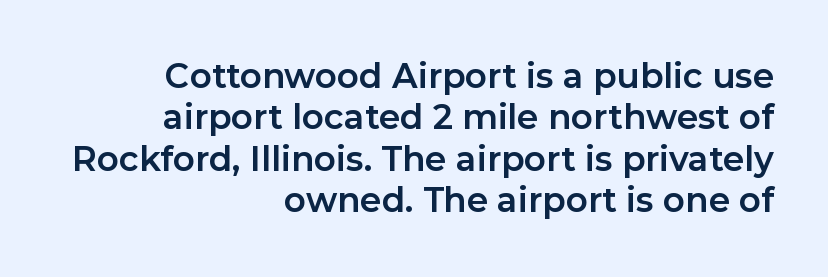
{"serif": "no", "italic": "no", "bold": "yes", "weight": "bold", "width": "normal", "stroke_contrast": "low", "x_height": "medium", "monospaced": "no", "underline": "no", "align": "right", "line_spacing_ratio": 1.22, "letter_spacing": "normal", "letter_spacing_em": 0.0, "glyph_px": 34}
